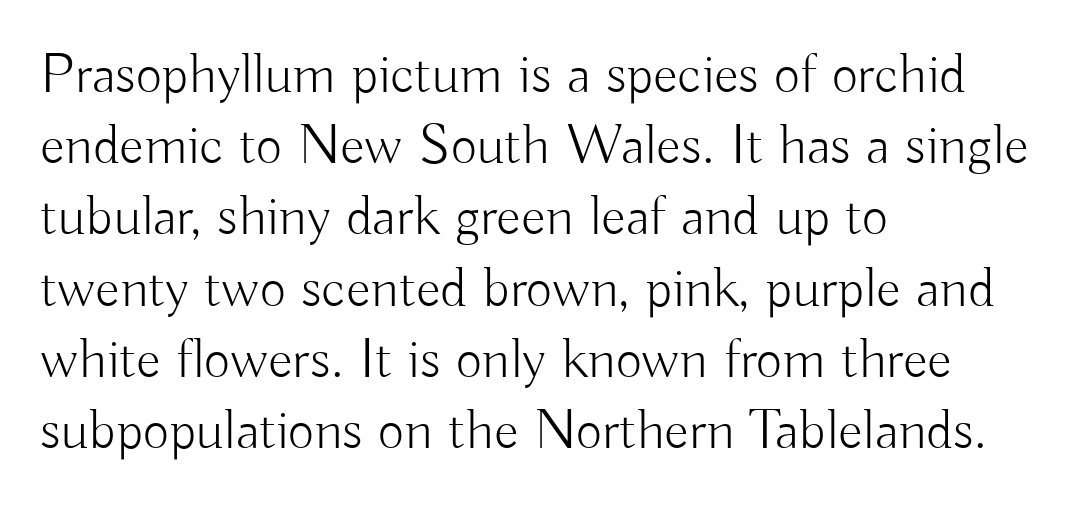
{"serif": "no", "italic": "no", "bold": "no", "weight": "light", "width": "normal", "stroke_contrast": "low", "x_height": "small", "monospaced": "no", "underline": "no", "align": "left", "line_spacing": "normal", "line_spacing_ratio": 1.25, "letter_spacing": "normal", "letter_spacing_em": 0.0, "glyph_px": 57}
